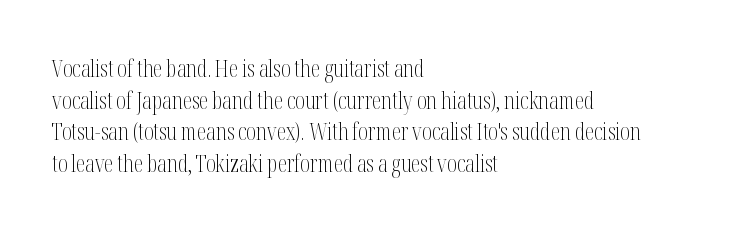
{"italic": "no", "bold": "no", "underline": "no", "align": "left", "line_spacing": "normal", "line_spacing_ratio": 1.38, "letter_spacing": "normal", "letter_spacing_em": 0.0, "glyph_px": 23}
